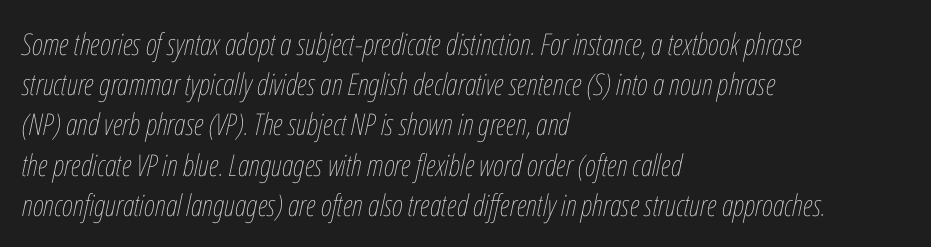
The glyphs look as if they've been sheared to an angle. Regular leading. The setting favours the left margin, as ordinary paragraphs usually do. The characters are drawn with everyday or finer stroke widths. Here the designer chose a conventional face with non-uniform glyph widths.
